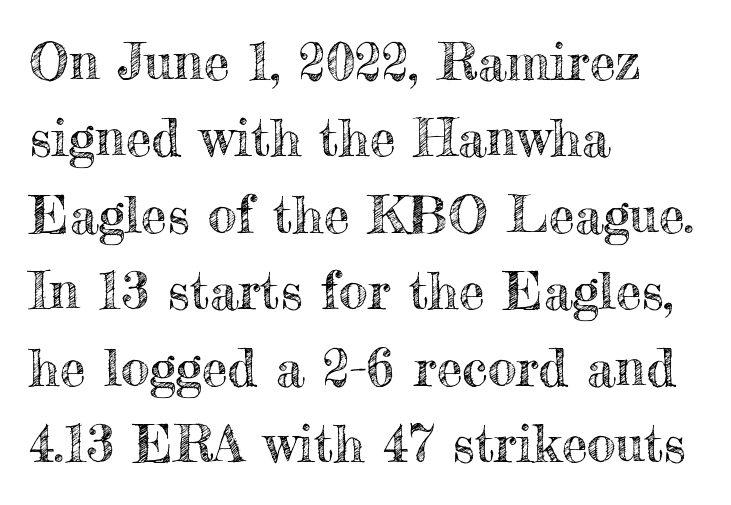
{"italic": "no", "width": "normal", "x_height": "small", "monospaced": "no", "underline": "no", "align": "left", "line_spacing": "normal", "line_spacing_ratio": 1.47, "letter_spacing": "normal", "letter_spacing_em": 0.0, "glyph_px": 52}
